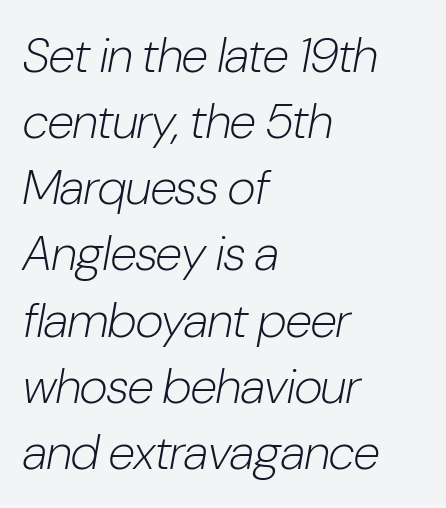
{"italic": "yes", "lean": "right", "slant_degrees": 10, "bold": "no", "weight": "light", "width": "condensed", "stroke_contrast": "low", "x_height": "medium", "monospaced": "no", "underline": "no", "align": "left", "line_spacing": "normal", "line_spacing_ratio": 1.35, "letter_spacing": "normal", "letter_spacing_em": 0.0, "glyph_px": 49}
